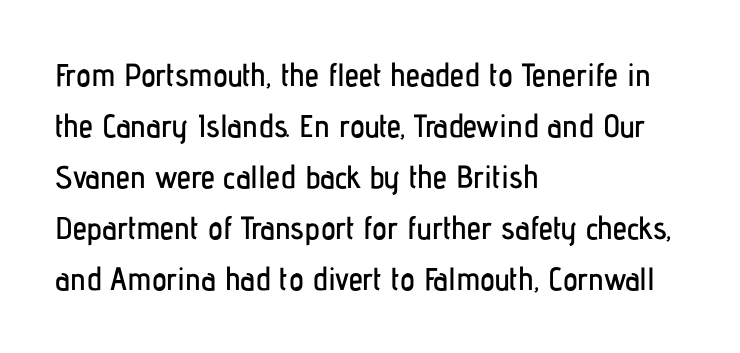
Each new line begins a customary step beneath the previous one. Spacing between characters is what you'd get straight out of the box. If you drew a line through each stem, it would be perfectly vertical. This rendering features lettering with no underline. What kind of face is this? One without serifs — a sans.
